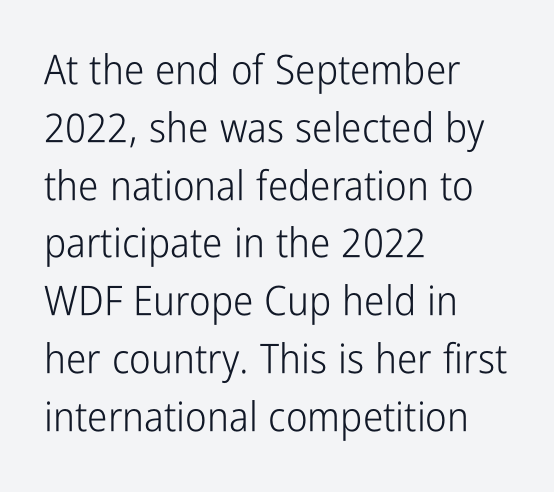
Nothing unusual about the tracking: characters are spaced as the font intends. Where is the straight margin? On the left. The letters stand upright; this is a roman face. Is the stroke heavy? The answer is a plain regular-or-lighter.
